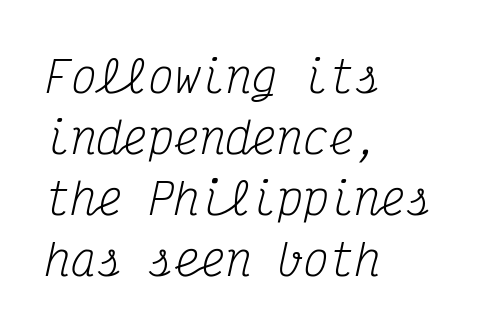
{"serif": "yes", "italic": "yes", "lean": "right", "slant_degrees": 12, "bold": "no", "weight": "regular", "width": "condensed", "stroke_contrast": "medium", "x_height": "medium", "monospaced": "yes", "underline": "no", "align": "left", "line_spacing": "normal", "line_spacing_ratio": 1.42, "letter_spacing": "normal", "letter_spacing_em": 0.0, "glyph_px": 43}
